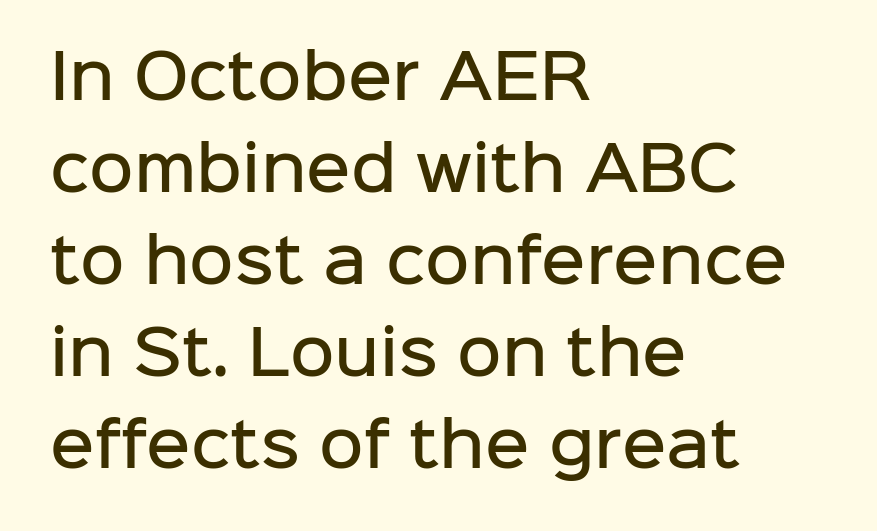
Q: Is the text bold? A: Semi-bold.
Q: Is the text italic (slanted)? A: No, it is upright.
Q: Is the typeface a serif or a sans-serif typeface? A: Sans-serif.
Q: Is the text underlined? A: No.
Q: How is the paragraph aligned? A: Left-aligned.
Q: Is the spacing between letters normal or unusually wide? A: Normal.
Q: Is the spacing between lines tight, normal or loose? A: Normal.
Q: Width (condensed, normal, or wide)? A: Normal.
Q: Stroke contrast? A: Low.
Q: x-height? A: Medium.
Q: Monospaced? A: No.
